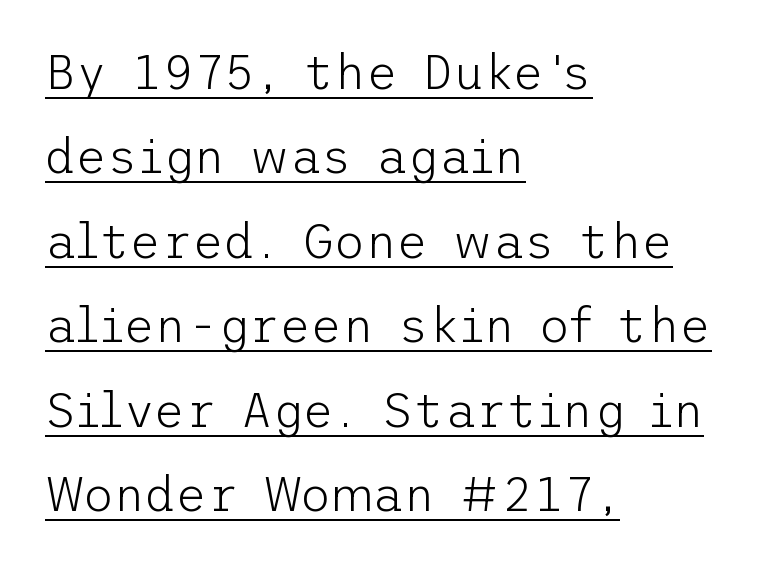
The image shows 48 px light sans-serif type, upright; set left-aligned, line spacing 1.76x, normal letter spacing, underlined; low stroke contrast and a medium x-height.
